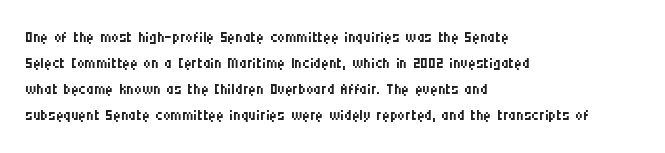
Q: Is the text bold? A: No.
Q: Is the text italic (slanted)? A: No, it is upright.
Q: Is the text underlined? A: No.
Q: How is the paragraph aligned? A: Left-aligned.
Q: Is the spacing between letters normal or unusually wide? A: Normal.
